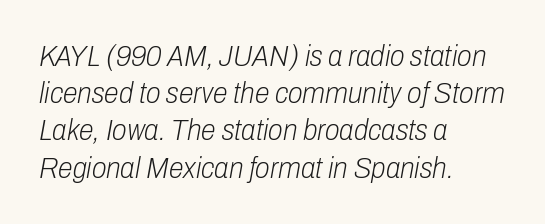
This sample has the flowing, uneven cadence of proportional lettering. Letters have the restrained weight of plain body copy at most. The space directly below the letters is spotless. The gaps between neighbouring characters are ordinary and unremarkable. These lines are set flush left with a ragged right edge. The rendering applies a slant to the glyphs.
